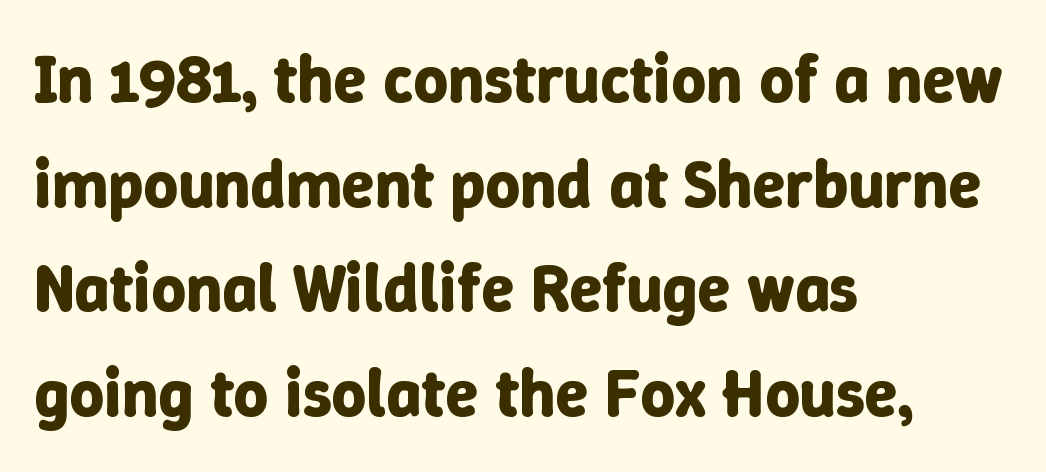
{"italic": "no", "bold": "yes", "weight": "bold", "width": "normal", "stroke_contrast": "low", "x_height": "medium", "monospaced": "no", "underline": "no", "align": "left", "line_spacing": "normal", "line_spacing_ratio": 1.56, "letter_spacing": "normal", "letter_spacing_em": 0.0, "glyph_px": 67}
